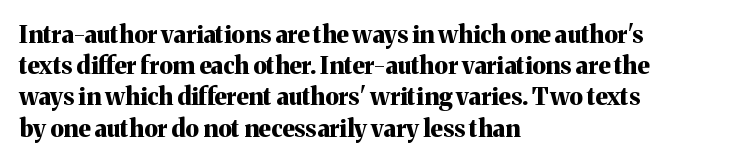
{"italic": "no", "bold": "yes", "underline": "no", "align": "left", "line_spacing": "normal", "line_spacing_ratio": 1.3, "letter_spacing": "normal", "letter_spacing_em": 0.0, "glyph_px": 24}
